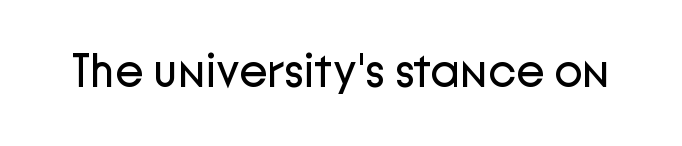
Q: Is the text bold? A: No.
Q: Is the text italic (slanted)? A: No, it is upright.
Q: Is the typeface a serif or a sans-serif typeface? A: Sans-serif.
Q: Is the text underlined? A: No.
Q: Is the spacing between letters normal or unusually wide? A: Normal.
Q: Width (condensed, normal, or wide)? A: Normal.
Q: Stroke contrast? A: Low.
Q: x-height? A: Medium.
Q: Monospaced? A: No.
